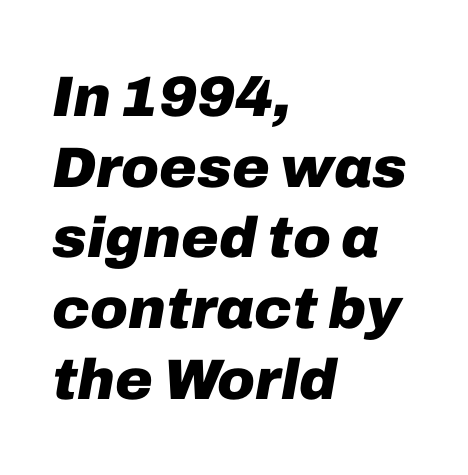
Each letter keeps its own natural width here, so spacing adapts to shape. Posture: slanted. I'd describe the lettering as bold — thick and assertive. There is no visible air inserted between adjacent glyphs. Underlining? Definitely not there. All the whitespace from short lines collects on the right.
